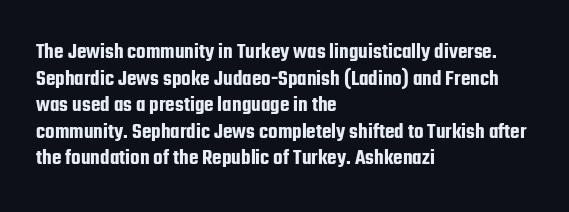
A student would call this left alignment; a typographer would say flush left, rag right. Nobody touched the tracking dial on this one. Tall strokes in this sample are plumb rather than angled. Descenders are the only things crossing below the line.
